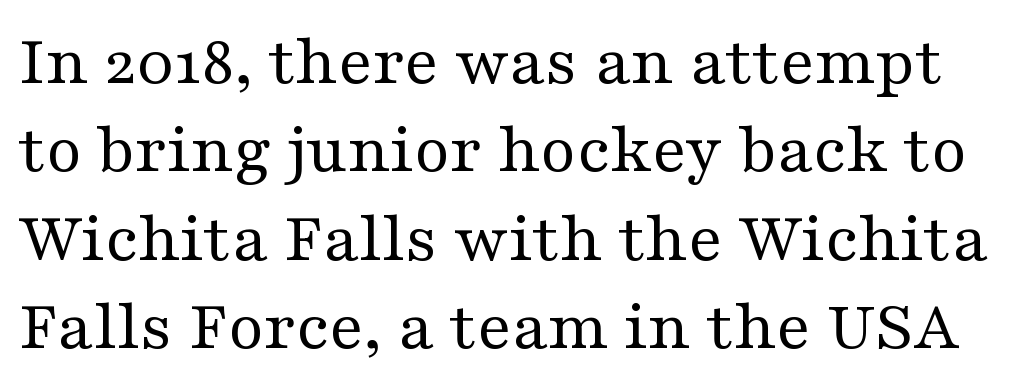
The image shows 73 px regular-weight, wide serif type, upright; set line spacing 1.21x, normal letter spacing, not underlined; medium stroke contrast and a medium x-height.
